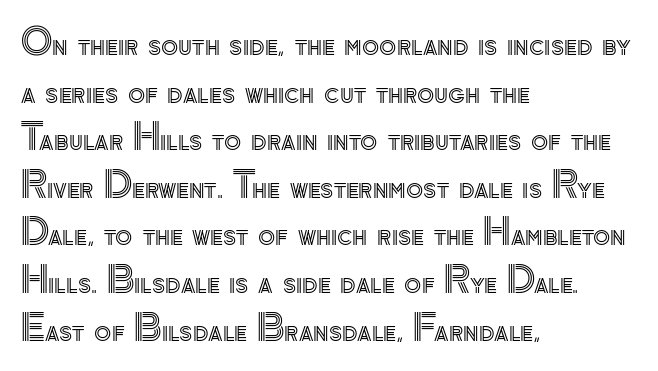
The image shows 35 px text type, upright; set left-aligned, normal line spacing (1.36x), normal letter spacing, not underlined; a small x-height.
